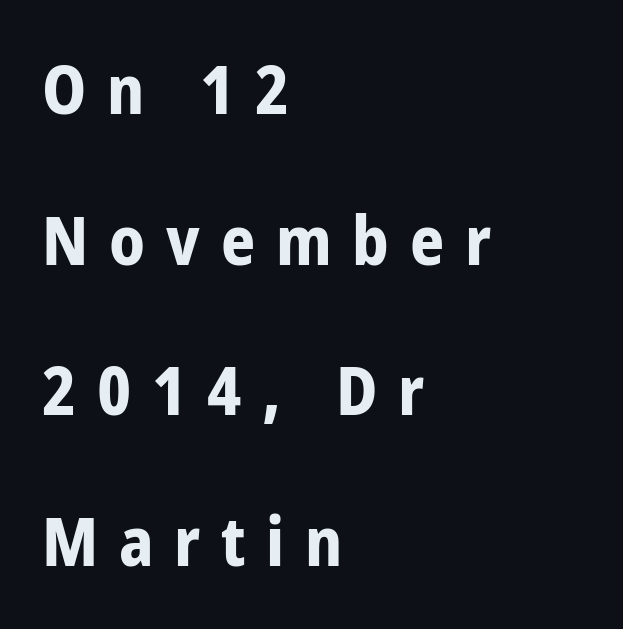
{"serif": "no", "italic": "no", "bold": "yes", "weight": "bold", "width": "condensed", "stroke_contrast": "low", "x_height": "medium", "monospaced": "no", "underline": "no", "align": "left", "line_spacing": "loose", "line_spacing_ratio": 2.25, "letter_spacing": "wide", "letter_spacing_em": 0.31, "glyph_px": 67}
